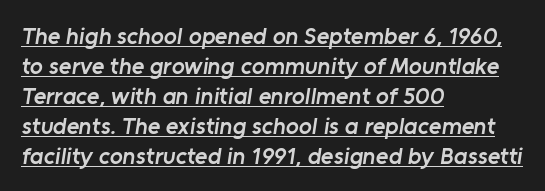
The image shows 24 px text type; set left-aligned, normal line spacing (1.25x), normal letter spacing, underlined.
